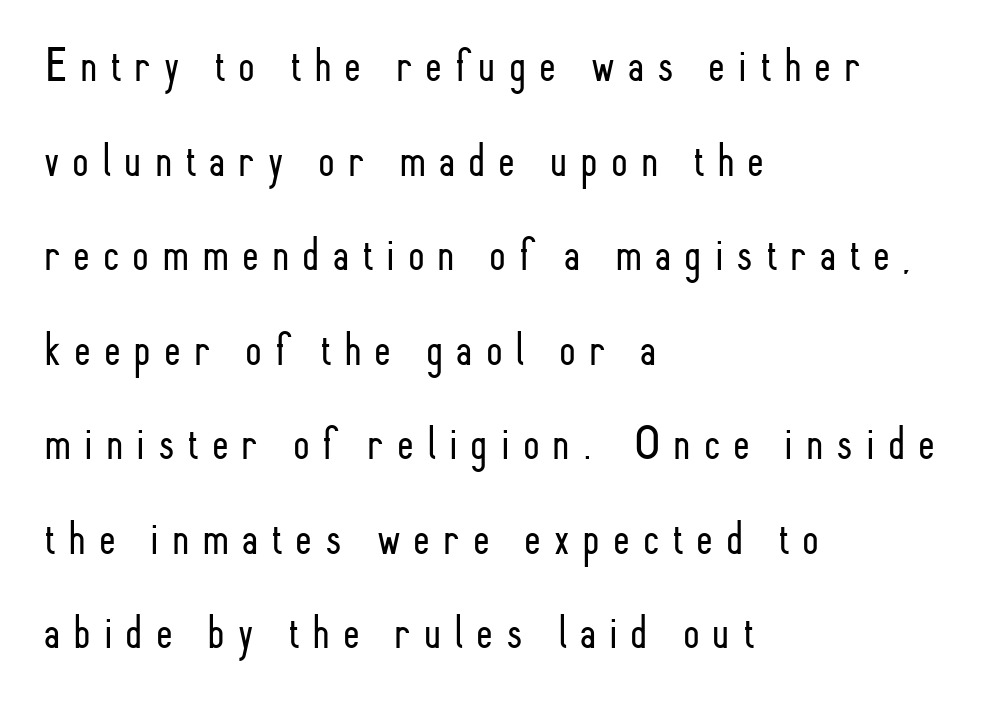
The image shows 48 px light, condensed sans-serif type, upright; set left-aligned, loose line spacing (1.97x), unusually wide letter spacing (+0.27 em), not underlined; low stroke contrast and a small x-height.
